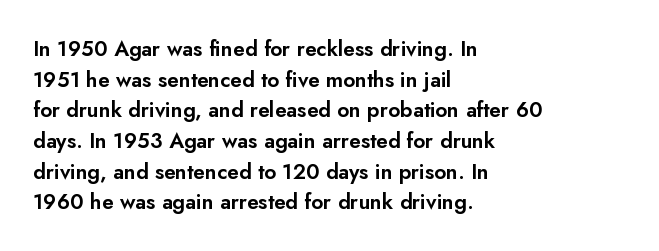
Q: Is the text italic (slanted)? A: No, it is upright.
Q: Is the text underlined? A: No.
Q: How is the paragraph aligned? A: Left-aligned.
Q: Is the spacing between letters normal or unusually wide? A: Normal.
Q: Is the spacing between lines tight, normal or loose? A: Normal.
